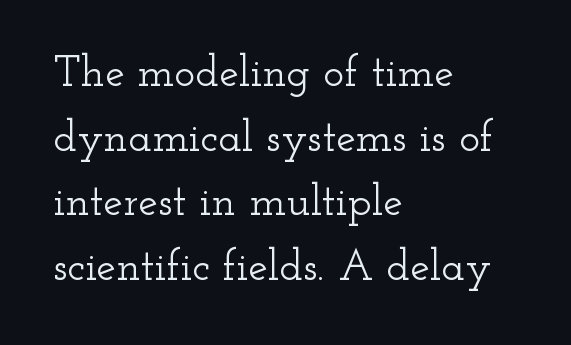
The image shows 44 px wide serif type, upright; set left-aligned, normal line spacing (1.47x), normal letter spacing, not underlined; low stroke contrast and a small x-height.
